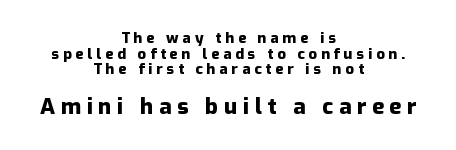
Q: Is the text bold? A: Yes.
Q: Is the text italic (slanted)? A: No, it is upright.
Q: Is the text underlined? A: No.
Q: How is the paragraph aligned? A: Centered.
Q: Is the spacing between letters normal or unusually wide? A: Unusually wide.
Q: Is the spacing between lines tight, normal or loose? A: Tight.
Q: Which block of text is set in a larger size, the first (top) or the second (bottom)? A: The second (bottom) one.
